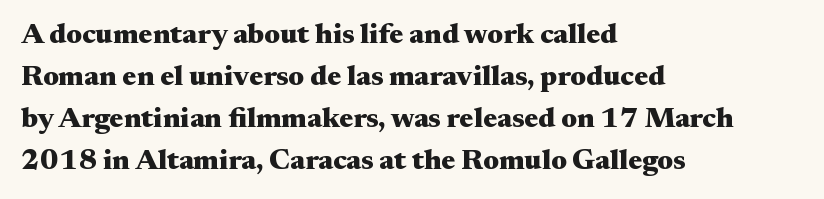
Q: Is the text bold? A: Yes.
Q: Is the text italic (slanted)? A: No, it is upright.
Q: Is the typeface a serif or a sans-serif typeface? A: Serif.
Q: Is the text underlined? A: No.
Q: How is the paragraph aligned? A: Left-aligned.
Q: Is the spacing between letters normal or unusually wide? A: Normal.
Q: Is the spacing between lines tight, normal or loose? A: Normal.
Q: Width (condensed, normal, or wide)? A: Wide.
Q: Stroke contrast? A: Medium.
Q: x-height? A: Small.
Q: Monospaced? A: No.
